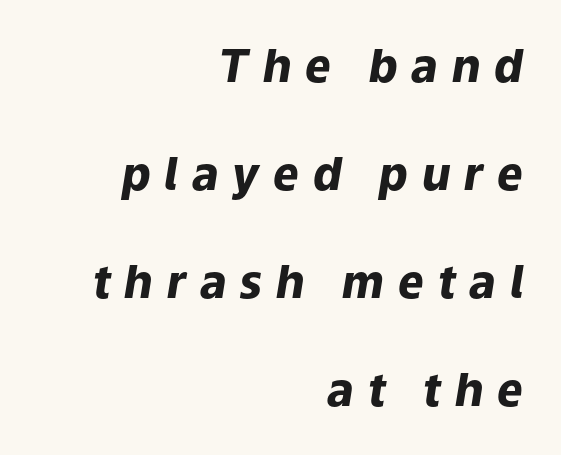
Compared with a flush-left layout, this one pins lines to the opposite, right side. Type without underlining. The line-height multiplier appears high, well above default. This sample has the flowing, uneven cadence of proportional lettering. Here the glyphs are tracked loosely, breaking word shapes into spaced letters. Heavy, bold letterforms.
